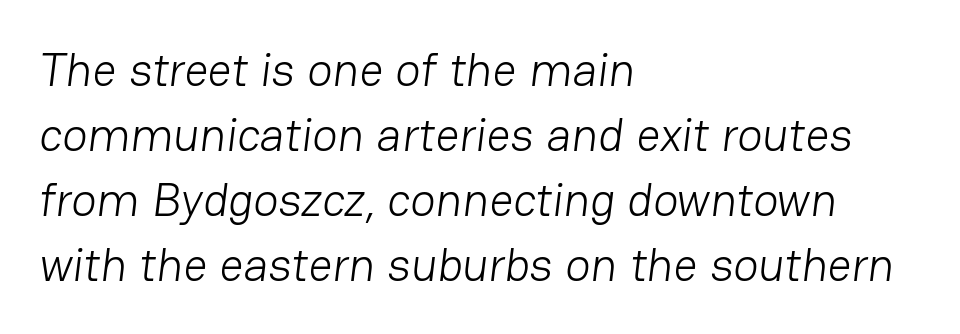
{"serif": "no", "bold": "no", "weight": "light", "width": "normal", "stroke_contrast": "low", "x_height": "medium", "monospaced": "no", "underline": "no", "align": "left", "line_spacing": "normal", "line_spacing_ratio": 1.38, "letter_spacing": "normal", "letter_spacing_em": 0.0, "glyph_px": 47}
